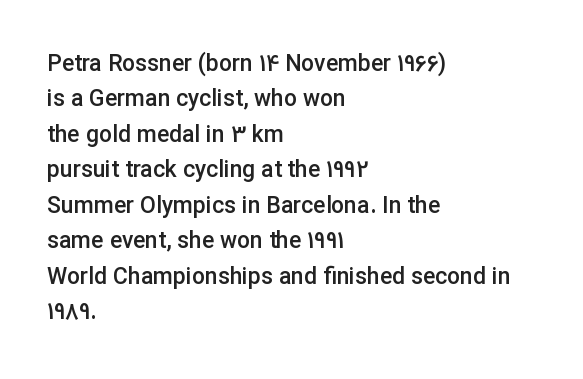
A bit beefed up — I'd call it semibold rather than bold. Upright lettering throughout. Students, observe: this is what conventionally led text looks like. The typesetter chose a ragged-right arrangement here. The rendering keeps characters at their native spacing. Only glyphs here, with clear space below each row.
